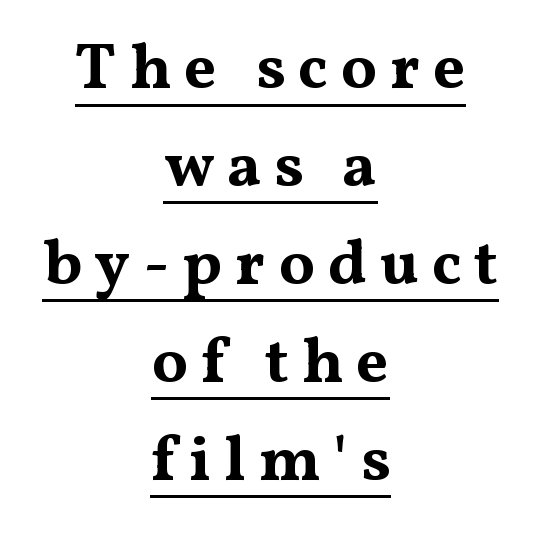
{"serif": "yes", "italic": "no", "bold": "yes", "weight": "bold", "width": "wide", "stroke_contrast": "medium", "x_height": "medium", "monospaced": "no", "underline": "yes", "align": "center", "line_spacing": "normal", "line_spacing_ratio": 1.53, "letter_spacing": "wide", "letter_spacing_em": 0.2, "glyph_px": 64}
